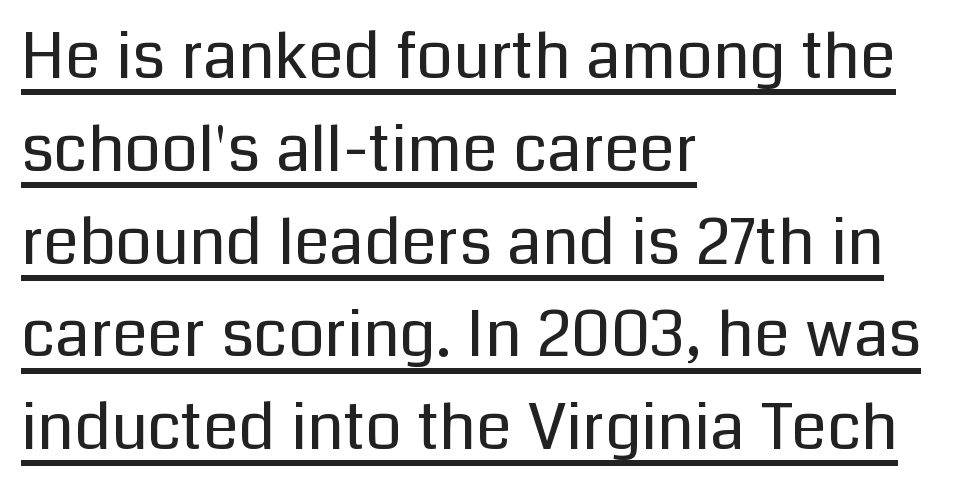
Q: Is the text bold? A: No.
Q: Is the text italic (slanted)? A: No, it is upright.
Q: Is the typeface a serif or a sans-serif typeface? A: Sans-serif.
Q: Is the text underlined? A: Yes.
Q: How is the paragraph aligned? A: Left-aligned.
Q: Is the spacing between letters normal or unusually wide? A: Normal.
Q: Is the spacing between lines tight, normal or loose? A: Normal.
Q: Width (condensed, normal, or wide)? A: Normal.
Q: Stroke contrast? A: Low.
Q: x-height? A: Medium.
Q: Monospaced? A: No.
